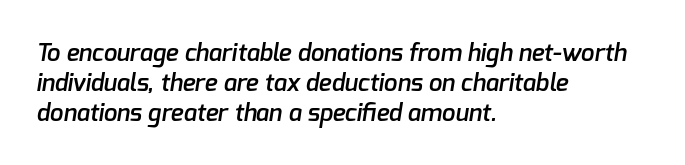
The image shows 24 px text type; set left-aligned, line spacing 1.24x, normal letter spacing, not underlined.
